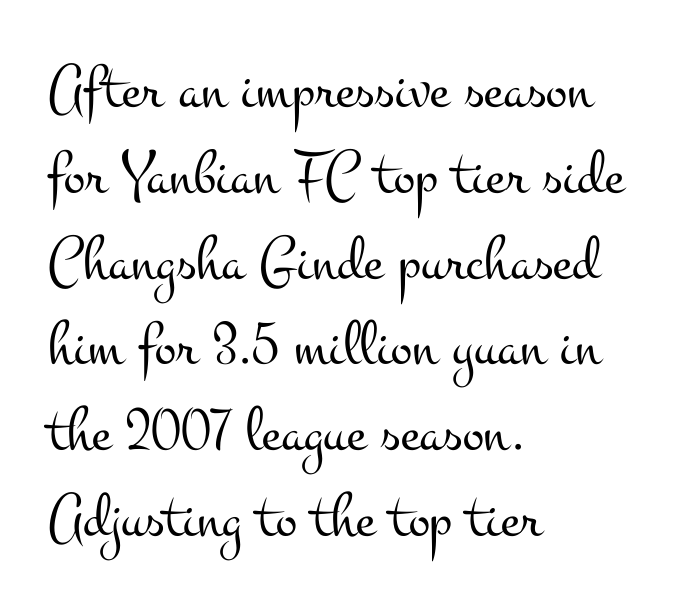
Q: Is the text bold? A: No.
Q: Is the text italic (slanted)? A: Yes.
Q: Is the text underlined? A: No.
Q: How is the paragraph aligned? A: Left-aligned.
Q: Is the spacing between letters normal or unusually wide? A: Normal.
Q: Is the spacing between lines tight, normal or loose? A: Normal.
Q: Width (condensed, normal, or wide)? A: Wide.
Q: Stroke contrast? A: Medium.
Q: x-height? A: Small.
Q: Monospaced? A: No.
